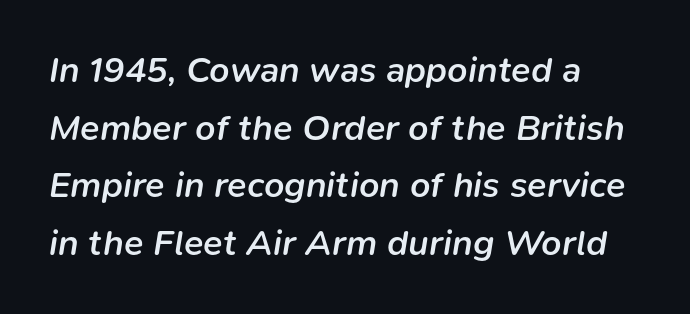
The image shows 36 px semibold type, italic (leaning right); set left-aligned, normal line spacing (1.6x), normal letter spacing, not underlined; low stroke contrast and a medium x-height.
